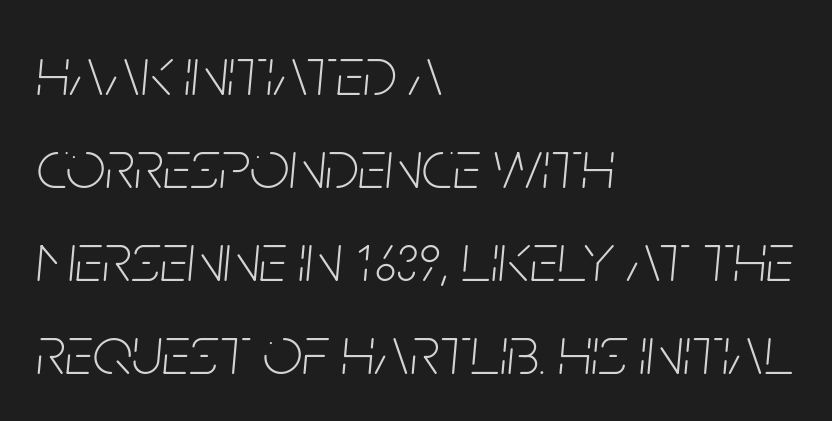
The image shows 70 px thin, condensed type, italic (leaning right); set left-aligned, normal line spacing (1.33x), normal letter spacing, not underlined; low stroke contrast and a large x-height.
